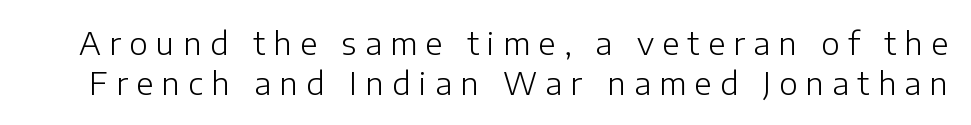
The image shows 31 px light sans-serif type, upright; set normal line spacing (1.29x), unusually wide letter spacing (+0.27 em), not underlined; low stroke contrast and a medium x-height.
